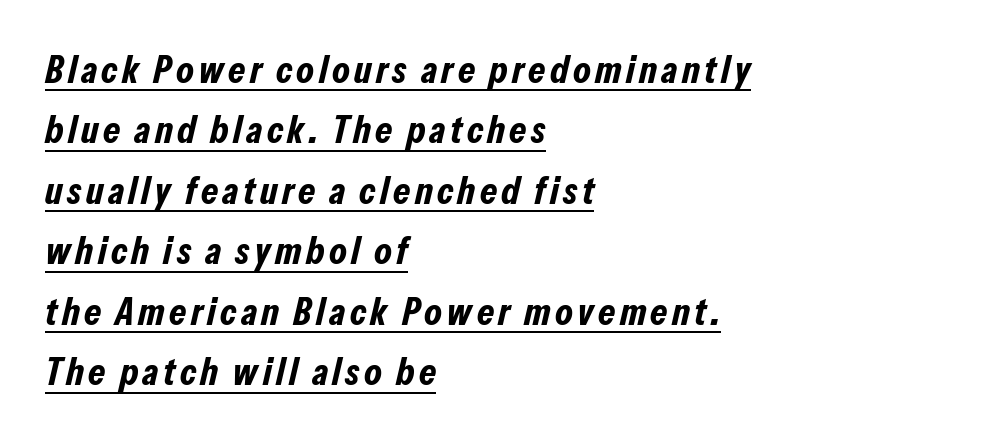
It's the slanting kind of type. In terms of weight, the rendering is a true, heavy bold. Underlining? Definitely there. The rendering anchors every line to the left-hand side. Is there much room between lines? A standard amount, neither cramped nor airy.
